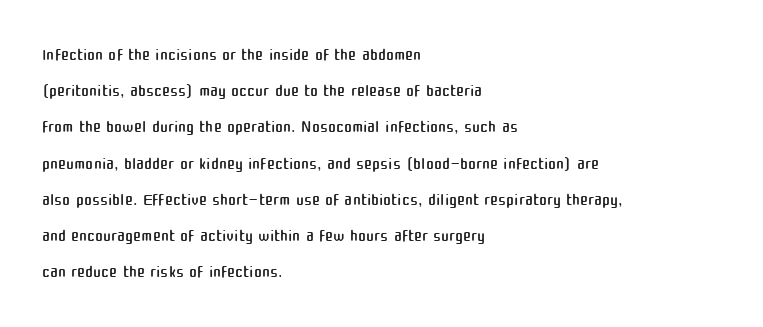
{"italic": "no", "bold": "no", "underline": "no", "align": "left", "line_spacing": "normal", "line_spacing_ratio": 1.51, "letter_spacing": "normal", "letter_spacing_em": 0.0, "glyph_px": 24}
